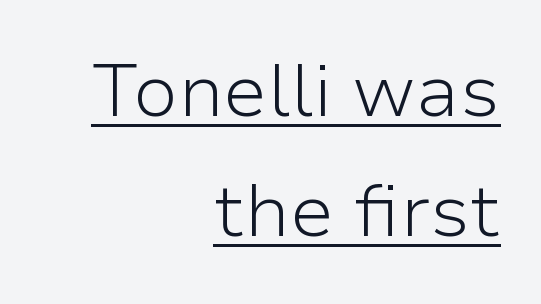
{"serif": "no", "italic": "no", "bold": "no", "weight": "light", "width": "normal", "stroke_contrast": "low", "x_height": "medium", "monospaced": "no", "underline": "yes", "align": "right", "line_spacing": "normal", "line_spacing_ratio": 1.62, "letter_spacing": "normal", "letter_spacing_em": 0.0, "glyph_px": 74}
